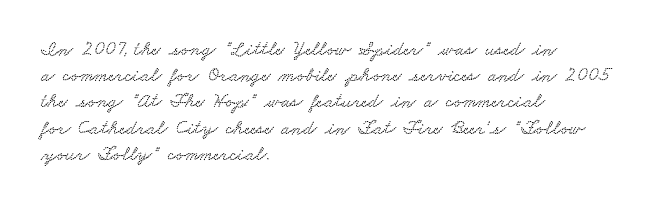
Q: Is the text underlined? A: No.
Q: How is the paragraph aligned? A: Left-aligned.
Q: Is the spacing between letters normal or unusually wide? A: Normal.
Q: Is the spacing between lines tight, normal or loose? A: Normal.
